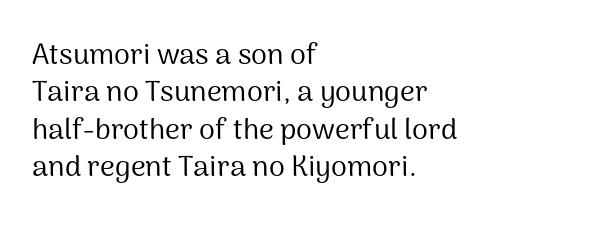
{"serif": "no", "italic": "no", "bold": "no", "weight": "regular", "width": "normal", "stroke_contrast": "medium", "x_height": "medium", "monospaced": "no", "underline": "no", "align": "left", "line_spacing": "normal", "line_spacing_ratio": 1.29, "letter_spacing": "normal", "letter_spacing_em": 0.0, "glyph_px": 29}
